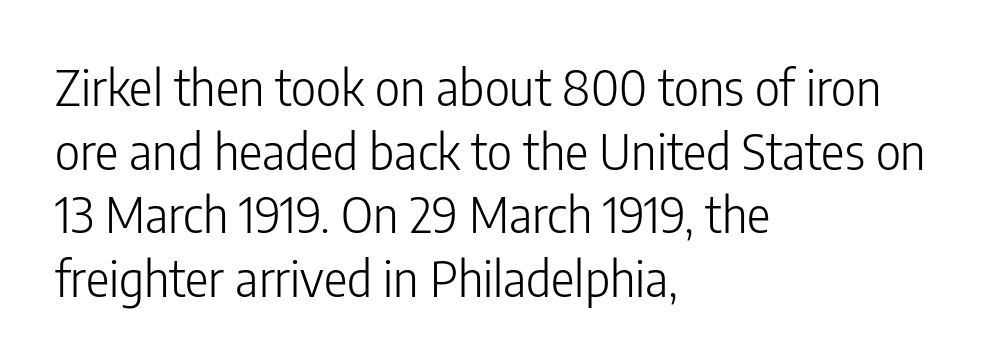
Q: Is the text bold? A: No.
Q: Is the text italic (slanted)? A: No, it is upright.
Q: Is the typeface a serif or a sans-serif typeface? A: Sans-serif.
Q: Is the text underlined? A: No.
Q: How is the paragraph aligned? A: Left-aligned.
Q: Is the spacing between letters normal or unusually wide? A: Normal.
Q: Is the spacing between lines tight, normal or loose? A: Normal.
Q: Width (condensed, normal, or wide)? A: Condensed.
Q: Stroke contrast? A: Low.
Q: x-height? A: Medium.
Q: Monospaced? A: No.
